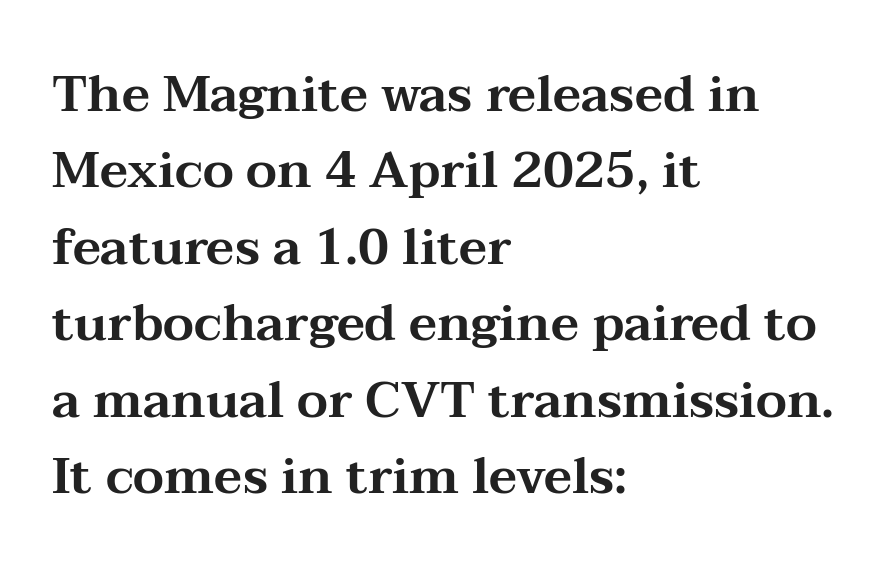
Q: Is the text italic (slanted)? A: No, it is upright.
Q: Is the typeface a serif or a sans-serif typeface? A: Serif.
Q: Is the text underlined? A: No.
Q: How is the paragraph aligned? A: Left-aligned.
Q: Is the spacing between letters normal or unusually wide? A: Normal.
Q: Is the spacing between lines tight, normal or loose? A: Normal.
Q: Width (condensed, normal, or wide)? A: Wide.
Q: Stroke contrast? A: Medium.
Q: x-height? A: Medium.
Q: Monospaced? A: No.
